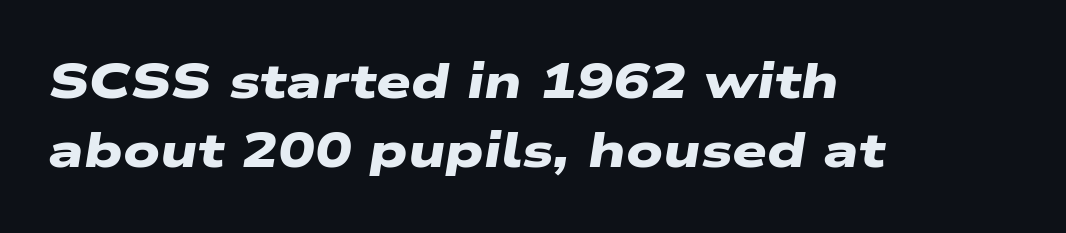
The image shows 49 px heavy, wide sans-serif type; set left-aligned, normal line spacing (1.4x), normal letter spacing, not underlined; low stroke contrast and a medium x-height.
